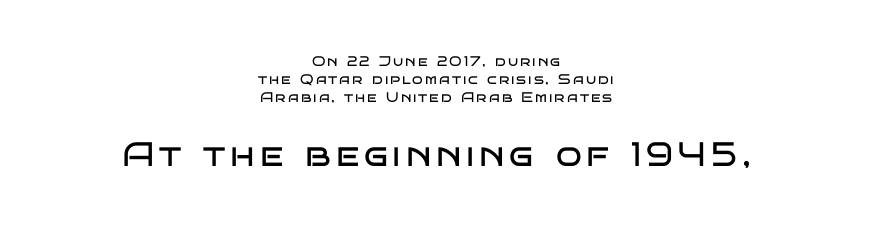
{"serif": "no", "italic": "no", "bold": "no", "weight": "regular", "width": "wide", "stroke_contrast": "low", "x_height": "large", "monospaced": "no", "underline": "no", "align": "center", "line_spacing": "normal", "line_spacing_ratio": 1.28, "larger_block": "second", "size_ratio": 2.43, "glyph_px": 34}
